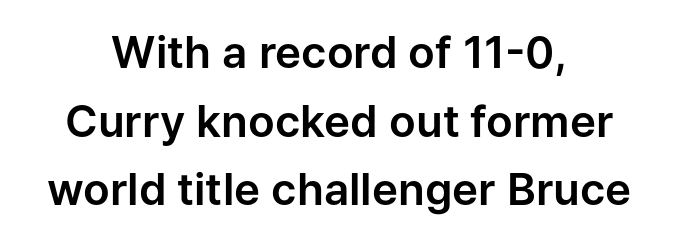
Q: Is the text italic (slanted)? A: No, it is upright.
Q: Is the typeface a serif or a sans-serif typeface? A: Sans-serif.
Q: Is the text underlined? A: No.
Q: How is the paragraph aligned? A: Centered.
Q: Is the spacing between letters normal or unusually wide? A: Normal.
Q: Is the spacing between lines tight, normal or loose? A: Normal.
Q: Width (condensed, normal, or wide)? A: Normal.
Q: Stroke contrast? A: Low.
Q: x-height? A: Medium.
Q: Monospaced? A: No.
